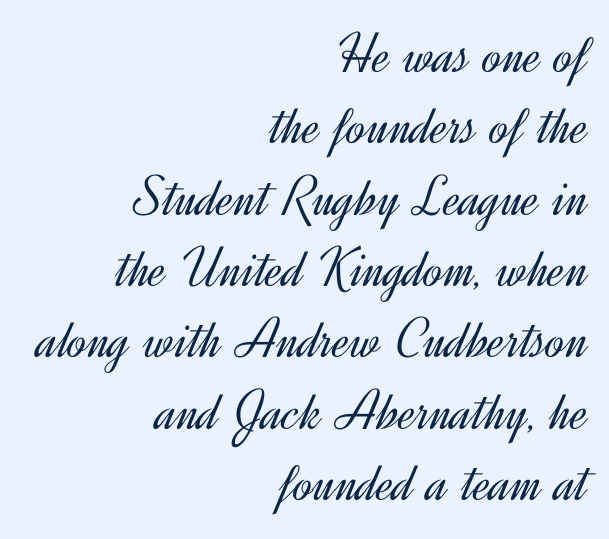
Q: Is the text bold? A: No.
Q: Is the text italic (slanted)? A: Yes.
Q: Is the typeface a serif or a sans-serif typeface? A: Sans-serif.
Q: Is the text underlined? A: No.
Q: How is the paragraph aligned? A: Right-aligned.
Q: Is the spacing between letters normal or unusually wide? A: Normal.
Q: Width (condensed, normal, or wide)? A: Normal.
Q: x-height? A: Small.
Q: Monospaced? A: No.
